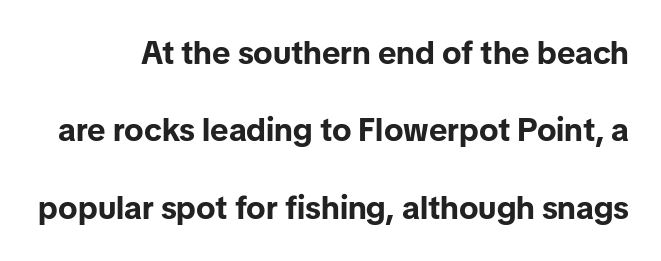
The block of text is sparse from top to bottom, with ample space between rows. Nope, no serifs anywhere on these letters. Descenders are the only things crossing below the line. Note the varied advance widths — an 'i' is clearly narrower than an 'm'.
